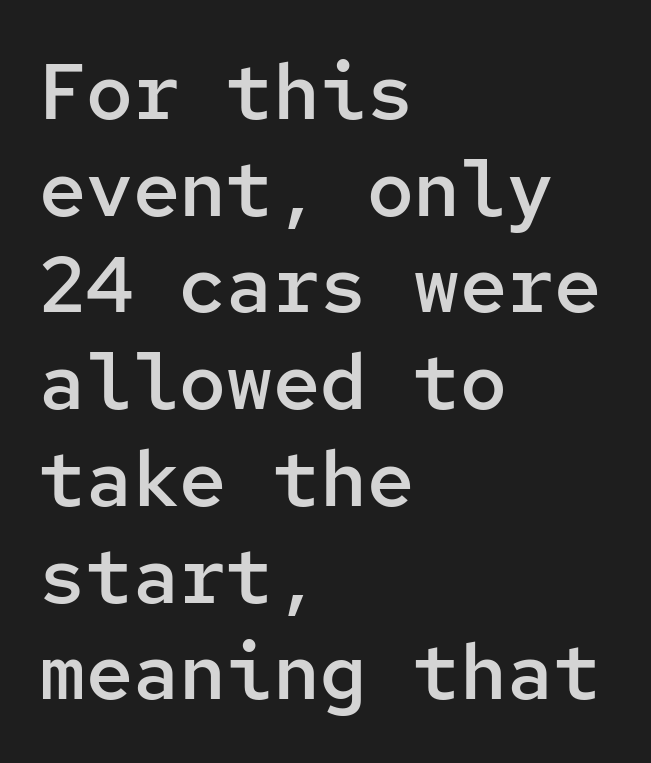
{"serif": "no", "italic": "no", "bold": "semi", "weight": "semibold", "width": "normal", "stroke_contrast": "low", "x_height": "medium", "monospaced": "yes", "underline": "no", "align": "left", "line_spacing_ratio": 1.24, "letter_spacing": "normal", "letter_spacing_em": 0.0, "glyph_px": 78}
